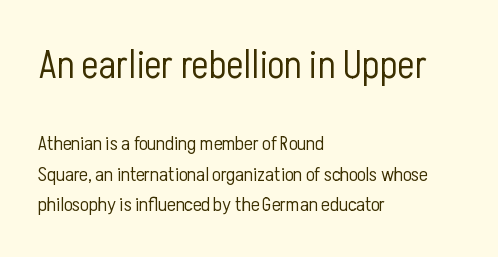
The image shows 40 px light, condensed sans-serif type, upright; set left-aligned, normal line spacing (1.51x), normal letter spacing, not underlined; the first (top) block is 2.0x larger; low stroke contrast and a medium x-height.
